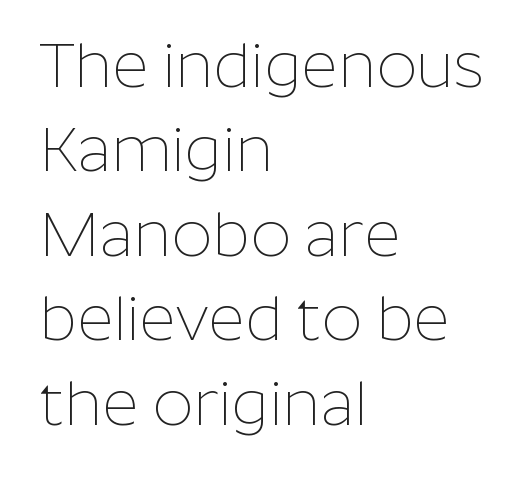
The image shows 63 px thin sans-serif type, upright; set left-aligned, normal line spacing (1.34x), normal letter spacing, not underlined; low stroke contrast and a medium x-height.
